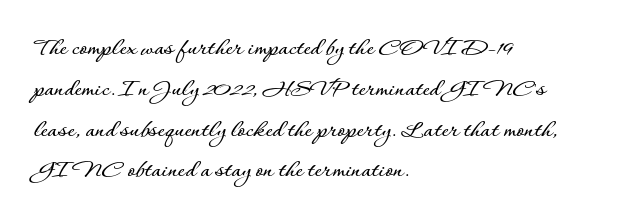
{"underline": "no", "align": "left", "line_spacing": "normal", "line_spacing_ratio": 1.51, "letter_spacing": "normal", "letter_spacing_em": 0.0, "glyph_px": 27}
